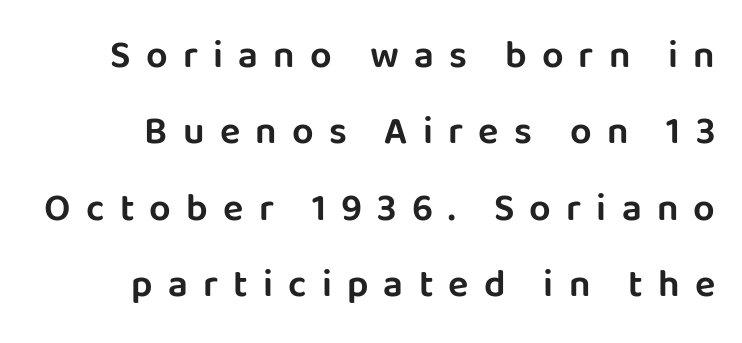
{"serif": "no", "italic": "no", "width": "normal", "stroke_contrast": "low", "x_height": "large", "monospaced": "no", "underline": "no", "align": "right", "line_spacing": "loose", "line_spacing_ratio": 2.01, "letter_spacing": "wide", "letter_spacing_em": 0.4, "glyph_px": 38}
